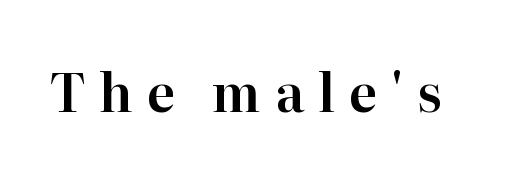
{"serif": "yes", "italic": "no", "width": "normal", "stroke_contrast": "high", "x_height": "medium", "monospaced": "no", "underline": "no", "letter_spacing": "wide", "letter_spacing_em": 0.26, "glyph_px": 52}
